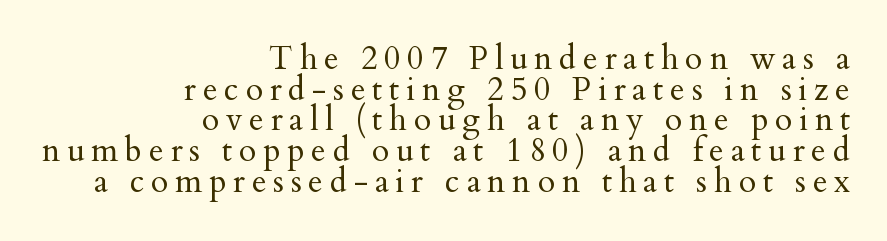
Q: Is the text bold? A: No.
Q: Is the text italic (slanted)? A: No, it is upright.
Q: Is the typeface a serif or a sans-serif typeface? A: Serif.
Q: Is the text underlined? A: No.
Q: How is the paragraph aligned? A: Right-aligned.
Q: Is the spacing between letters normal or unusually wide? A: Unusually wide.
Q: Is the spacing between lines tight, normal or loose? A: Tight.
Q: Width (condensed, normal, or wide)? A: Normal.
Q: Stroke contrast? A: Medium.
Q: x-height? A: Small.
Q: Monospaced? A: No.
